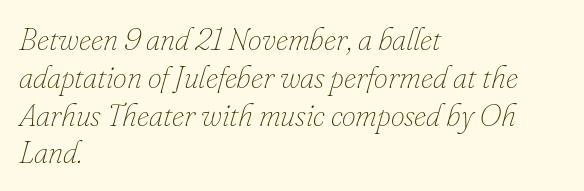
The setting favours the left margin, as ordinary paragraphs usually do. In terms of posture, this sample is oblique. The gap between lines stays unmarked. The tracking reads as untouched default to a designer's eye. Here the designer chose a conventional face with non-uniform glyph widths. Stems and bowls with no extra thickness — not bold.
